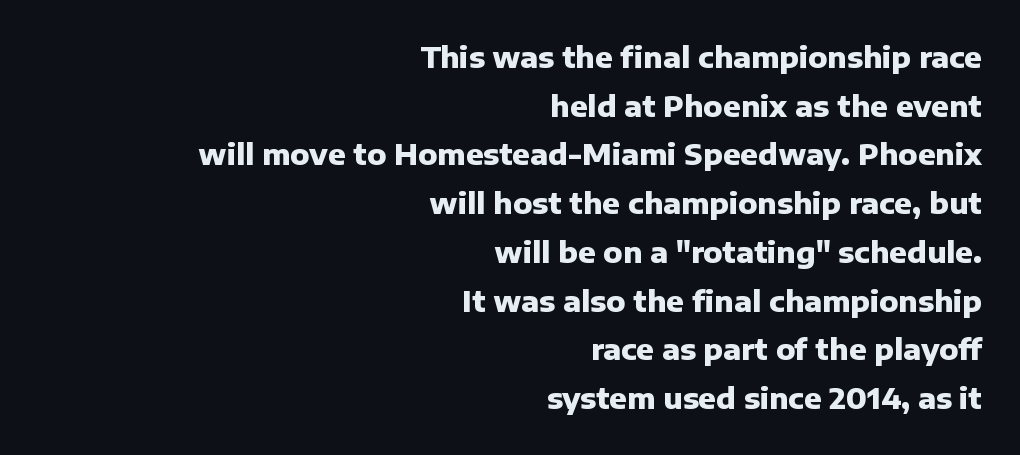
Q: Is the text bold? A: Yes.
Q: Is the text italic (slanted)? A: No, it is upright.
Q: Is the typeface a serif or a sans-serif typeface? A: Sans-serif.
Q: Is the text underlined? A: No.
Q: How is the paragraph aligned? A: Right-aligned.
Q: Is the spacing between letters normal or unusually wide? A: Normal.
Q: Is the spacing between lines tight, normal or loose? A: Normal.
Q: Width (condensed, normal, or wide)? A: Normal.
Q: Stroke contrast? A: Low.
Q: x-height? A: Medium.
Q: Monospaced? A: No.
